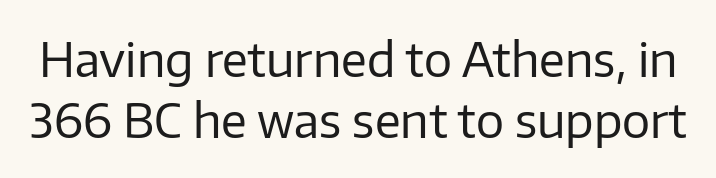
{"serif": "no", "italic": "no", "bold": "no", "weight": "regular", "width": "normal", "stroke_contrast": "low", "x_height": "medium", "monospaced": "no", "underline": "no", "line_spacing": "normal", "line_spacing_ratio": 1.3, "letter_spacing": "normal", "letter_spacing_em": 0.0, "glyph_px": 47}
